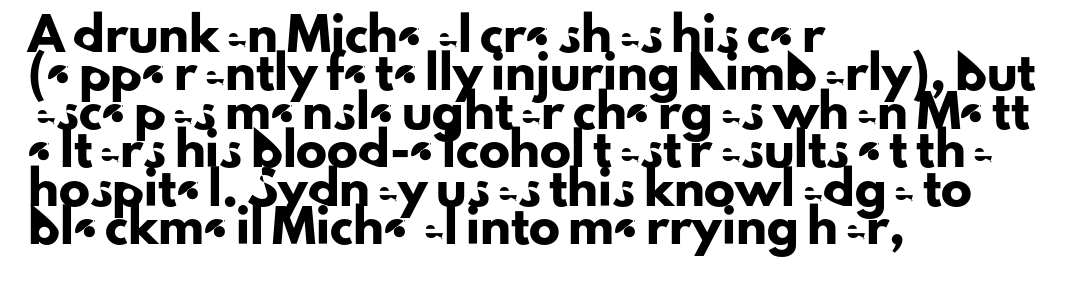
{"serif": "no", "italic": "no", "width": "normal", "stroke_contrast": "low", "x_height": "small", "monospaced": "no", "underline": "no", "align": "left", "line_spacing_ratio": 1.24, "letter_spacing": "normal", "letter_spacing_em": 0.0, "glyph_px": 31}
